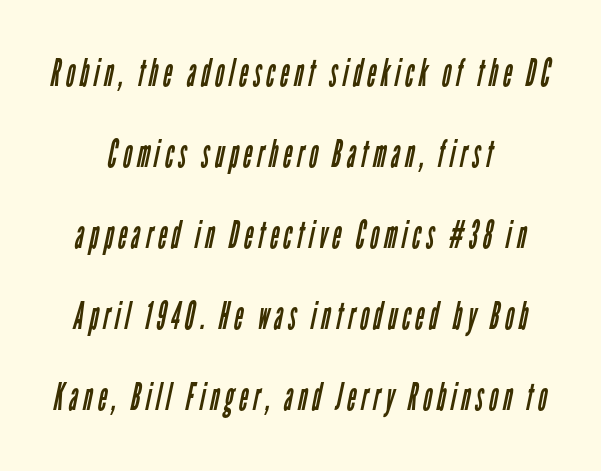
{"serif": "no", "bold": "no", "weight": "regular", "width": "condensed", "stroke_contrast": "low", "x_height": "medium", "monospaced": "no", "underline": "no", "align": "center", "line_spacing": "loose", "line_spacing_ratio": 2.13, "glyph_px": 38}
